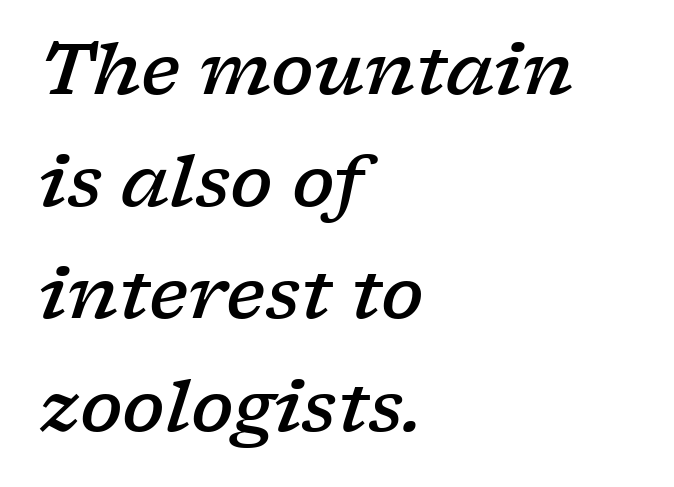
{"serif": "yes", "italic": "yes", "lean": "right", "slant_degrees": 17, "bold": "semi", "weight": "semibold", "width": "wide", "stroke_contrast": "low", "x_height": "medium", "monospaced": "no", "underline": "no", "align": "left", "line_spacing": "normal", "line_spacing_ratio": 1.58, "letter_spacing": "normal", "letter_spacing_em": 0.0, "glyph_px": 71}
